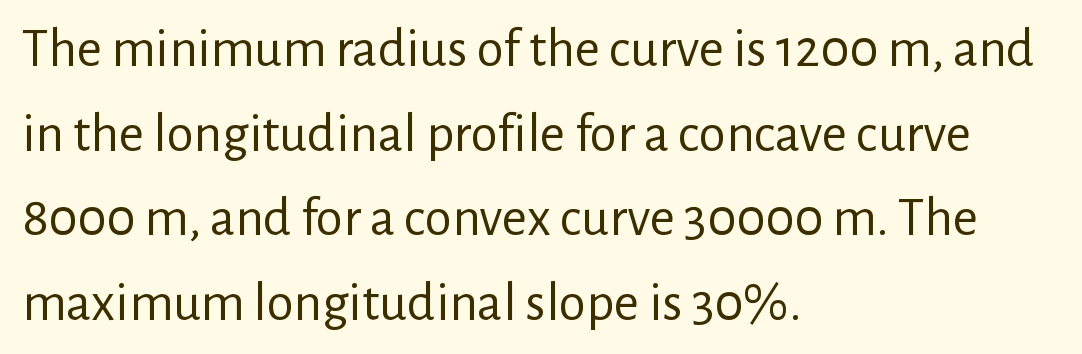
Q: Is the text bold? A: No.
Q: Is the text italic (slanted)? A: No, it is upright.
Q: Is the typeface a serif or a sans-serif typeface? A: Sans-serif.
Q: Is the text underlined? A: No.
Q: How is the paragraph aligned? A: Left-aligned.
Q: Is the spacing between letters normal or unusually wide? A: Normal.
Q: Is the spacing between lines tight, normal or loose? A: Normal.
Q: Width (condensed, normal, or wide)? A: Normal.
Q: Stroke contrast? A: Low.
Q: x-height? A: Medium.
Q: Monospaced? A: No.
